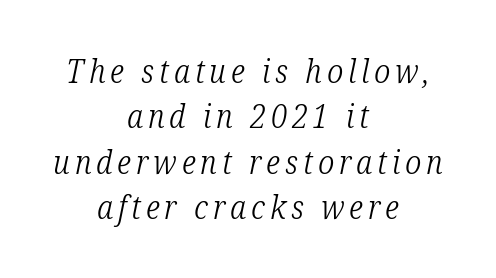
Q: Is the text bold? A: No.
Q: Is the text italic (slanted)? A: Yes, it leans right by about 12 degrees.
Q: Is the typeface a serif or a sans-serif typeface? A: Serif.
Q: Is the text underlined? A: No.
Q: How is the paragraph aligned? A: Centered.
Q: Is the spacing between lines tight, normal or loose? A: Normal.
Q: Width (condensed, normal, or wide)? A: Condensed.
Q: Stroke contrast? A: Low.
Q: x-height? A: Medium.
Q: Monospaced? A: No.
